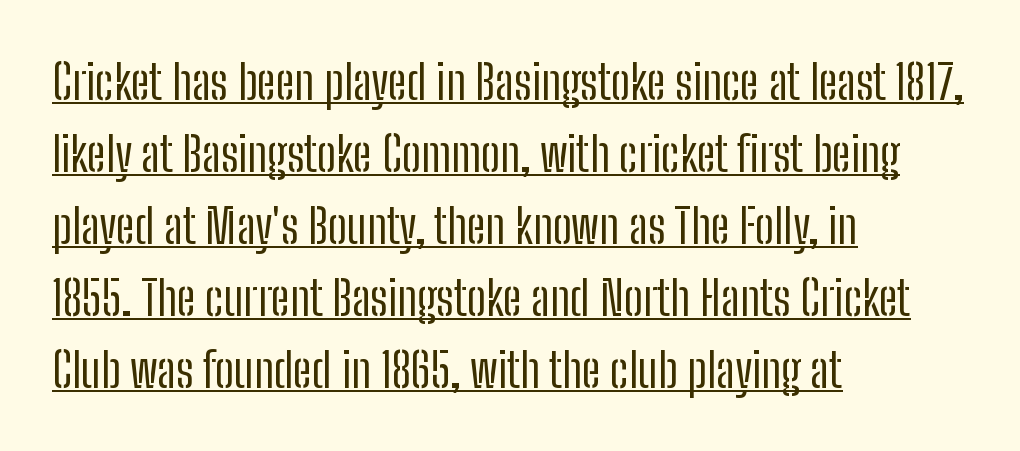
The designer went with a sans here, leaving each stem footless. Each line starts at the same left margin while the right side varies. Does the lettering tilt? It doesn't — this is upright. Rows of type keep a routine distance in the vertical direction. Summary of weight: not heavy and not bold.
